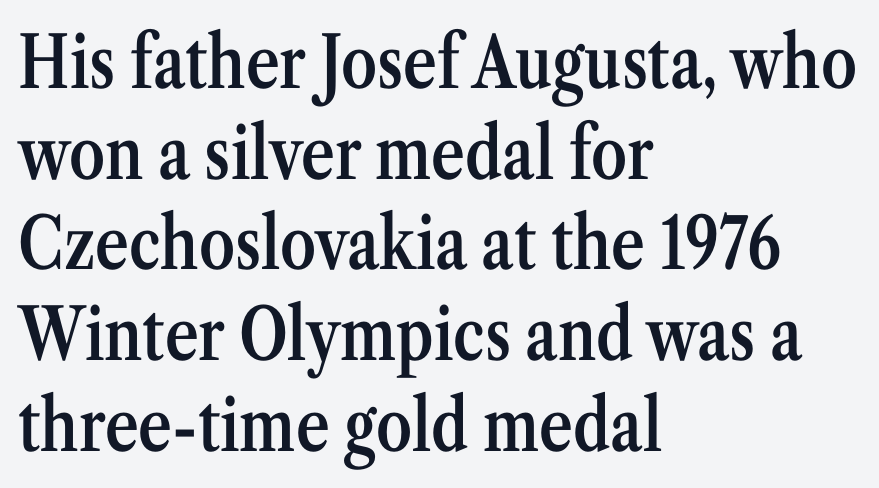
The image shows 72 px semibold, condensed serif type, upright; set left-aligned, normal line spacing (1.26x), normal letter spacing, not underlined; medium stroke contrast and a medium x-height.
